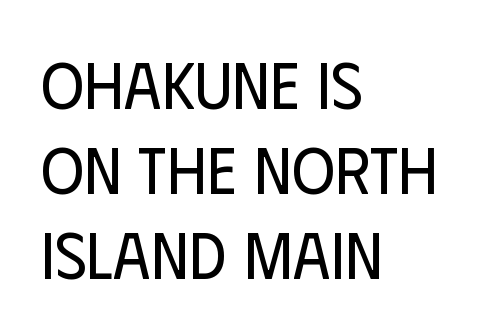
The characters are drawn with everyday or finer stroke widths. Nope, not italic — everything's standing straight. The setting favours the left margin, as ordinary paragraphs usually do. The strip under each line holds only bare page.
